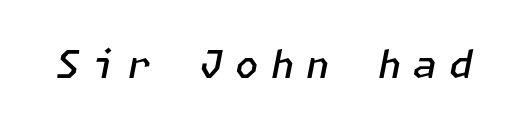
Would a proofreader flag this as italicized? Yes. Nobody drew a line under any word here. This rendering widens character spacing well past its baseline value. The strokes are fattened partway — semibold, not bold.
